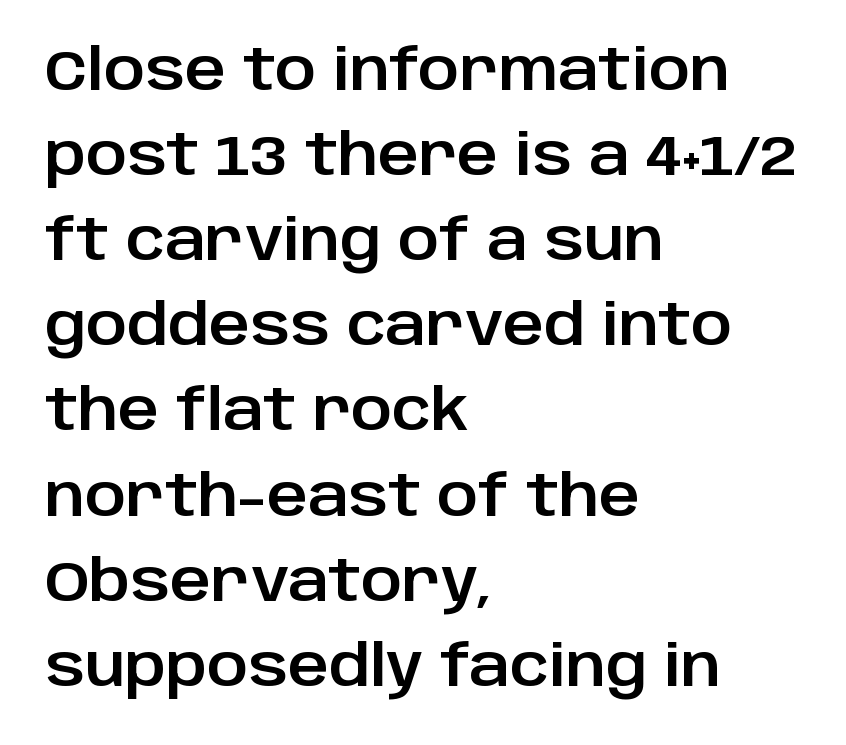
The image shows 56 px sans-serif type, upright; set left-aligned, normal line spacing (1.52x), normal letter spacing, not underlined; low stroke contrast and a large x-height.
